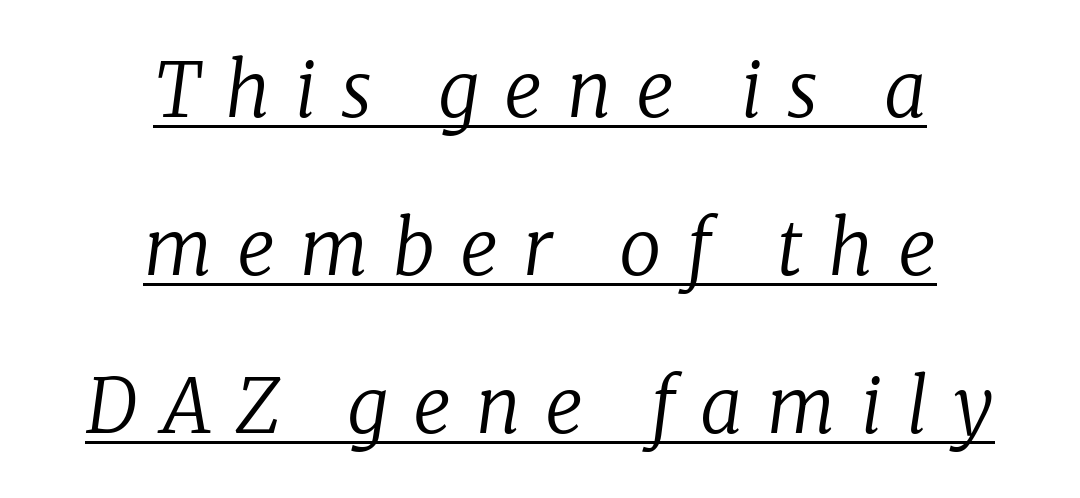
The typesetting does not lean heavy: it is not bold. Students, observe the line beneath the letters — that is underlining. The letterforms stand isolated, each surrounded by extra space. Slanted lettering throughout. The vertical gap from one line to the next is large. These lines are composed in type with serifs.
